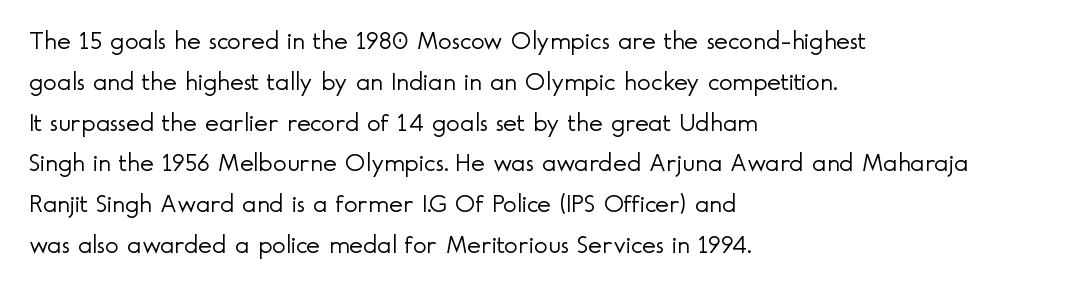
The image shows 26 px text type, upright; set left-aligned, normal line spacing (1.57x), normal letter spacing, not underlined.
